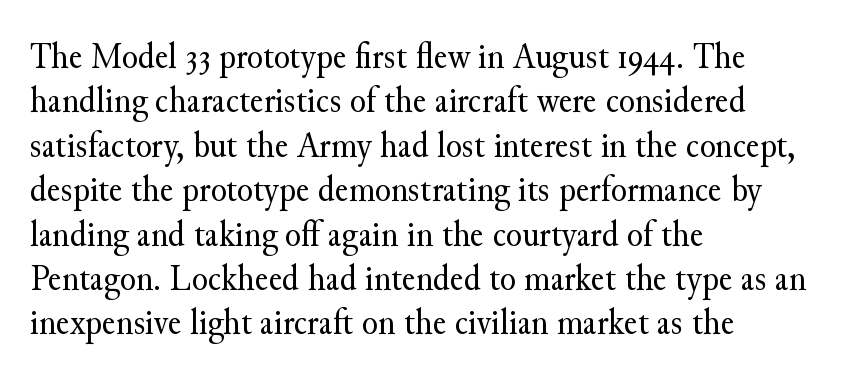
The image shows 37 px regular-weight serif type, upright; set left-aligned, line spacing 1.2x, normal letter spacing, not underlined; medium stroke contrast and a small x-height.
